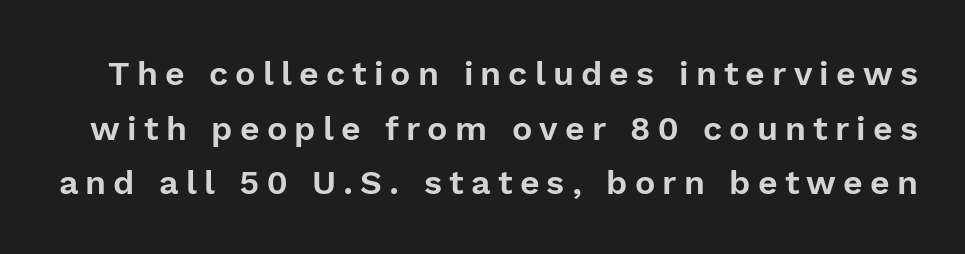
The image shows 34 px sans-serif type, upright; set normal line spacing (1.61x), unusually wide letter spacing (+0.21 em), not underlined; a medium x-height.
